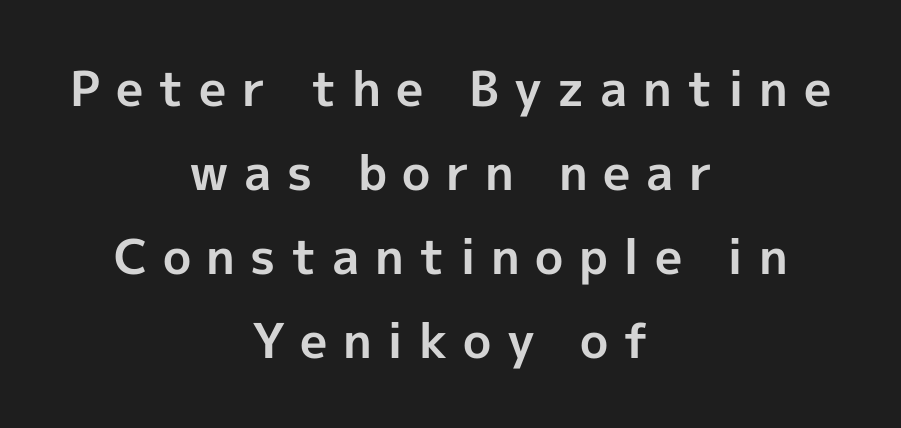
Q: Is the text bold? A: Yes.
Q: Is the text italic (slanted)? A: No, it is upright.
Q: Is the typeface a serif or a sans-serif typeface? A: Sans-serif.
Q: Is the text underlined? A: No.
Q: How is the paragraph aligned? A: Centered.
Q: Is the spacing between letters normal or unusually wide? A: Unusually wide.
Q: Width (condensed, normal, or wide)? A: Normal.
Q: x-height? A: Medium.
Q: Monospaced? A: No.
